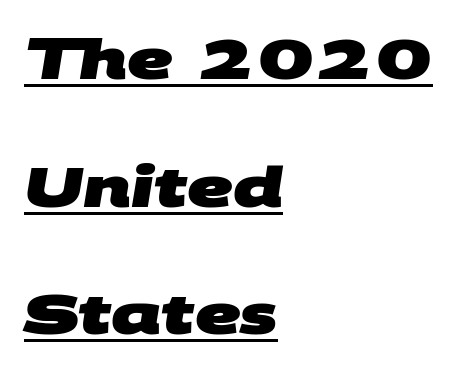
Thick stems and heavy bowls — unmistakably bold. The rag falls on the right side of this text block. The space between consecutive lines is lavish. Spacing verdict: proportional, widths tailored to each character.
